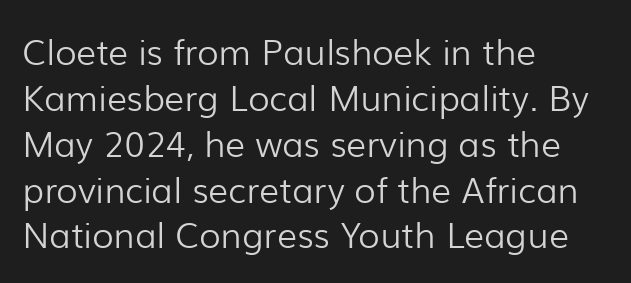
Q: Is the text bold? A: No.
Q: Is the text italic (slanted)? A: No, it is upright.
Q: Is the typeface a serif or a sans-serif typeface? A: Sans-serif.
Q: Is the text underlined? A: No.
Q: How is the paragraph aligned? A: Left-aligned.
Q: Is the spacing between letters normal or unusually wide? A: Normal.
Q: Is the spacing between lines tight, normal or loose? A: Normal.
Q: Width (condensed, normal, or wide)? A: Normal.
Q: Stroke contrast? A: Low.
Q: x-height? A: Medium.
Q: Monospaced? A: No.
